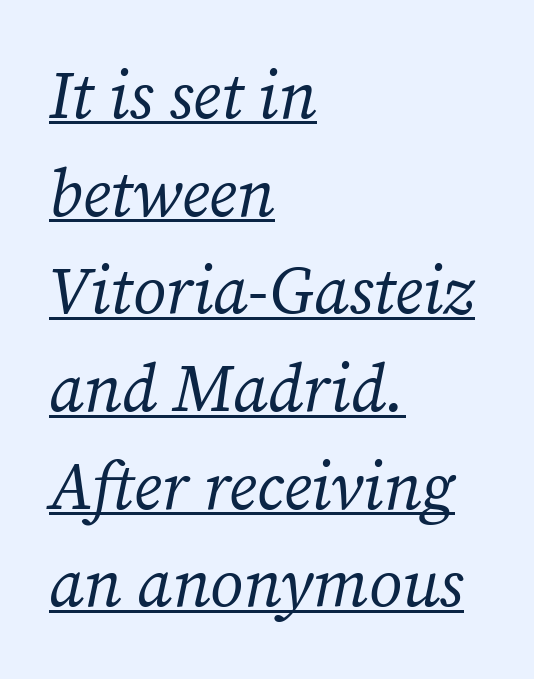
Q: Is the text bold? A: No.
Q: Is the text italic (slanted)? A: Yes, it leans right by about 12 degrees.
Q: Is the typeface a serif or a sans-serif typeface? A: Serif.
Q: Is the text underlined? A: Yes.
Q: How is the paragraph aligned? A: Left-aligned.
Q: Is the spacing between letters normal or unusually wide? A: Normal.
Q: Is the spacing between lines tight, normal or loose? A: Normal.
Q: Width (condensed, normal, or wide)? A: Normal.
Q: Stroke contrast? A: Medium.
Q: x-height? A: Medium.
Q: Monospaced? A: No.
